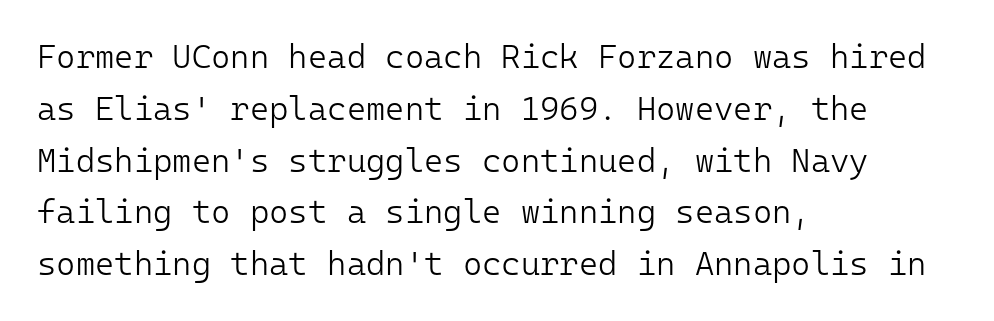
The lines are quadded left. Note: no serifs on the glyphs. The space directly below the letters is spotless. Is there any slant? The stems are plumb. Each new line begins a customary step beneath the previous one. How are the letters spaced? Ordinarily, with no added tracking.
